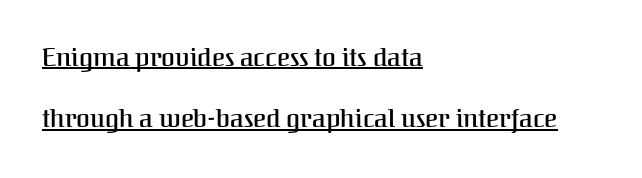
Widely set lines give the paragraph a tall, airy silhouette. The rag falls on the right side of this text block. The characters look somewhat weighty, a semibold short of true bold. Tall strokes in this sample are plumb rather than angled. Characters follow at the spacing the type designer built in. The words here are underlined.
